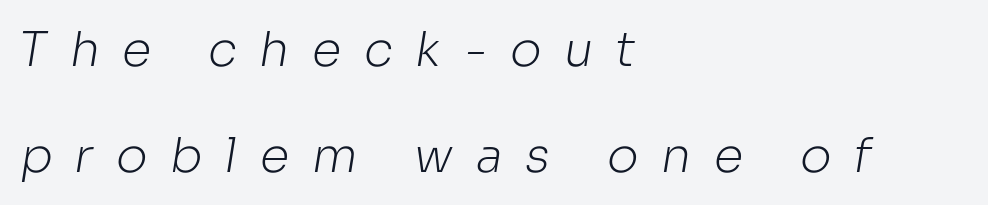
{"serif": "no", "bold": "no", "weight": "light", "width": "normal", "stroke_contrast": "low", "x_height": "medium", "monospaced": "no", "underline": "no", "align": "left", "line_spacing": "loose", "line_spacing_ratio": 2.2, "letter_spacing": "wide", "letter_spacing_em": 0.47, "glyph_px": 48}
